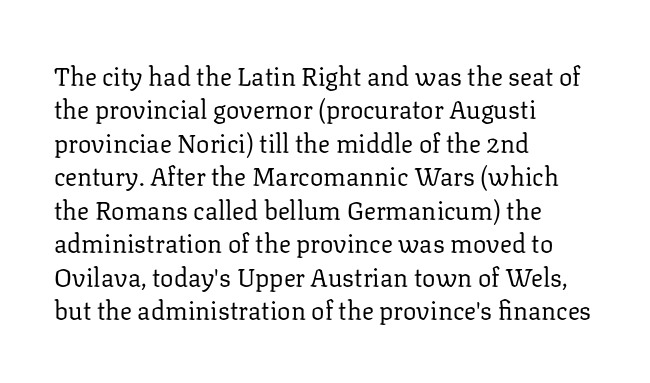
Q: Is the text bold? A: No.
Q: Is the text italic (slanted)? A: No, it is upright.
Q: Is the text underlined? A: No.
Q: How is the paragraph aligned? A: Left-aligned.
Q: Is the spacing between letters normal or unusually wide? A: Normal.
Q: Is the spacing between lines tight, normal or loose? A: Normal.
